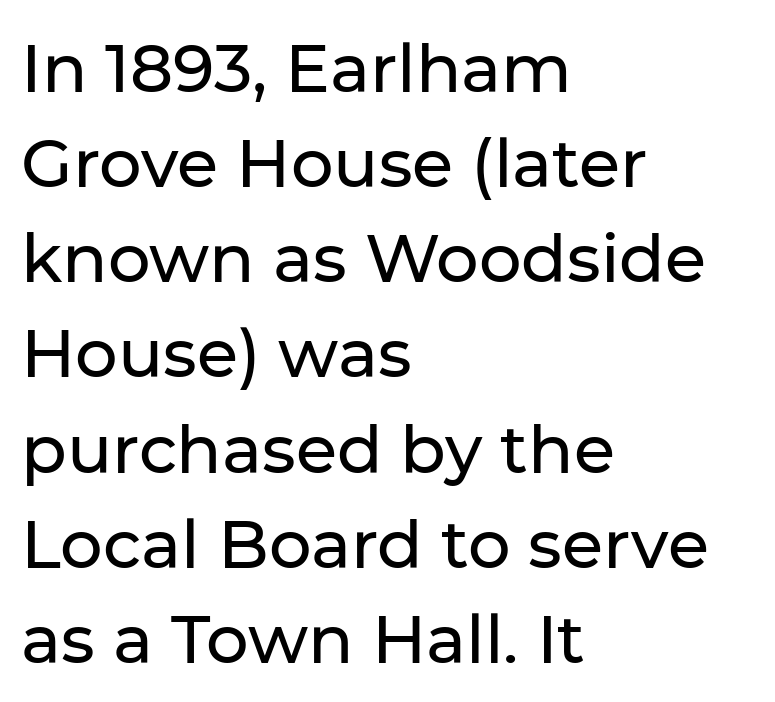
The image shows 67 px sans-serif type, upright; set left-aligned, normal line spacing (1.42x), normal letter spacing, not underlined; low stroke contrast and a medium x-height.
